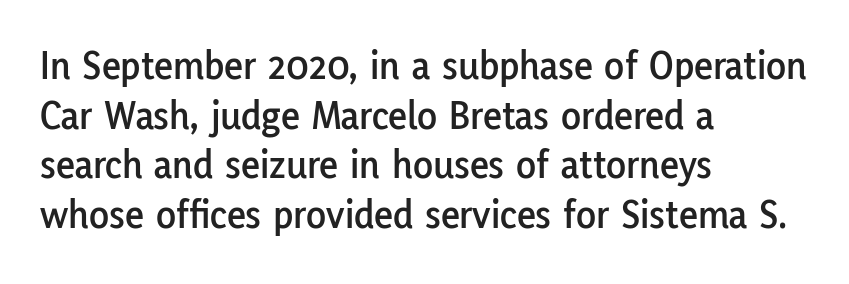
The letters advance in unequal steps, a hallmark of proportional type. Unlike italic type, these characters show no tilt at all. Compared with a centered layout, this one pins lines to the left instead. Classification — sans serif. The tracking reads as untouched default to a designer's eye.
